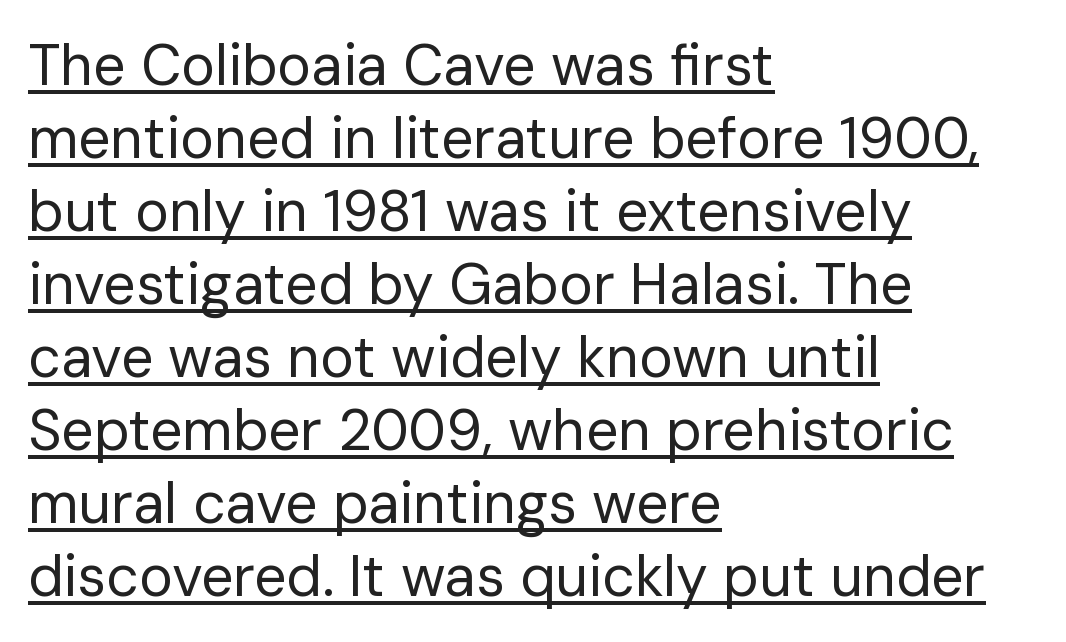
Horizontal bands of white between lines are of average thickness. Does the copy run flush right? No — it runs flush left. The sample's only ornament is a line tracing under the words. A quiet, ordinary-to-light weight characterises the typeface.
